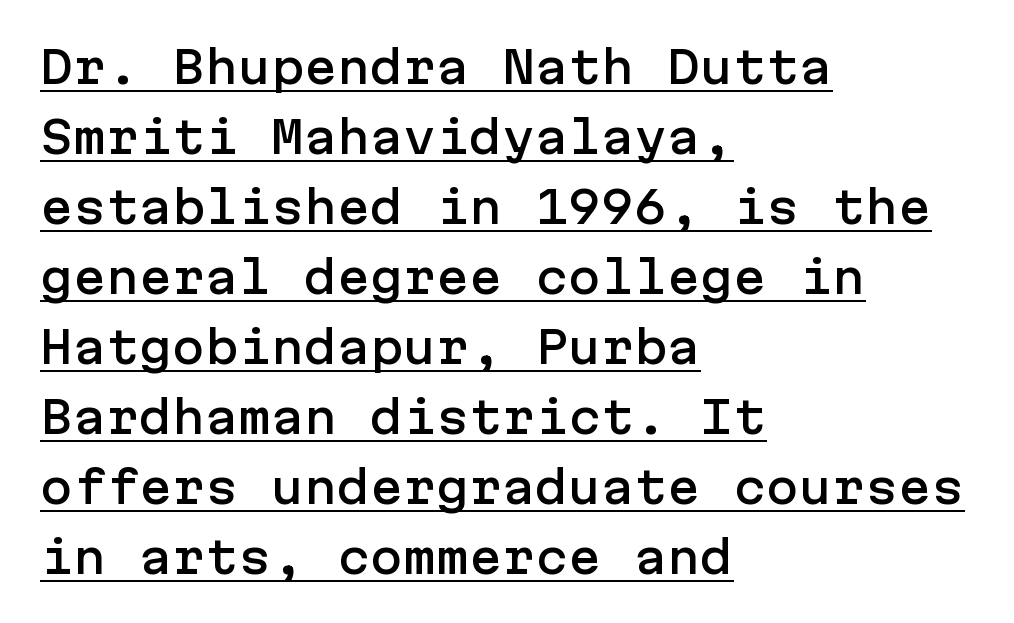
Compared with typical body copy, the letter spacing here is the same. Are there feet on the stems? There aren't — it's a sans. Underlining? Definitely there. Style check: upright. The rag falls on the right side of this text block. If you measured baseline to baseline, you'd find a middling distance.
